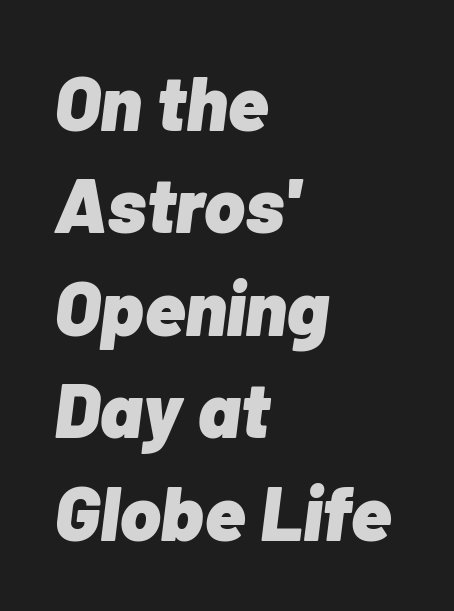
{"italic": "yes", "lean": "right", "slant_degrees": 7, "bold": "yes", "weight": "heavy", "width": "normal", "stroke_contrast": "low", "x_height": "medium", "monospaced": "no", "underline": "no", "align": "left", "line_spacing": "normal", "line_spacing_ratio": 1.33, "letter_spacing": "normal", "letter_spacing_em": 0.0, "glyph_px": 77}
